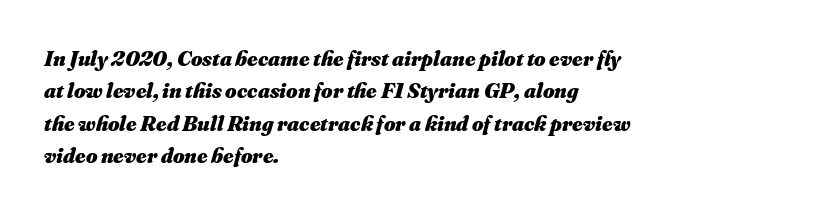
The image shows 22 px bold type, italic (leaning right); set left-aligned, normal line spacing (1.47x), normal letter spacing, not underlined.
